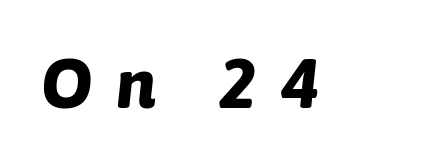
It's the slanting kind of type. Just letters on the line, the space beneath them empty. Look at the tracking — it's clearly loosened, letters drifting apart. Is the type bold? Yes — the strokes are clearly thick and heavy. Each letter keeps its own natural width here, so spacing adapts to shape.
